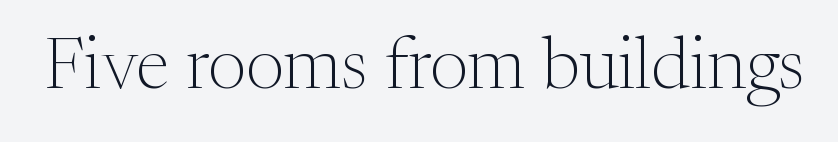
Q: Is the text bold? A: No.
Q: Is the text italic (slanted)? A: No, it is upright.
Q: Is the typeface a serif or a sans-serif typeface? A: Serif.
Q: Is the text underlined? A: No.
Q: Is the spacing between letters normal or unusually wide? A: Normal.
Q: Width (condensed, normal, or wide)? A: Normal.
Q: Stroke contrast? A: Medium.
Q: x-height? A: Medium.
Q: Monospaced? A: No.
